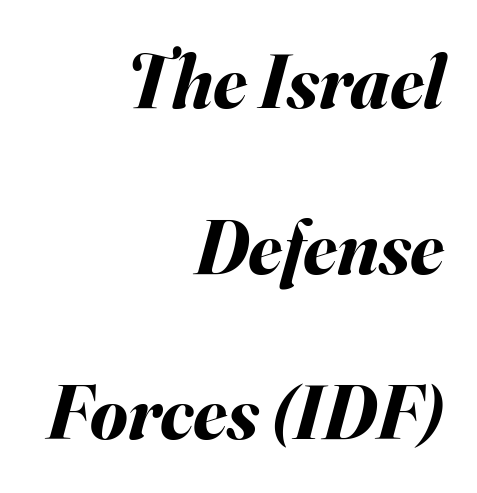
Q: Is the text bold? A: Yes.
Q: Is the text italic (slanted)? A: Yes, it leans right by about 16 degrees.
Q: Is the text underlined? A: No.
Q: How is the paragraph aligned? A: Right-aligned.
Q: Is the spacing between letters normal or unusually wide? A: Normal.
Q: Is the spacing between lines tight, normal or loose? A: Loose.
Q: Width (condensed, normal, or wide)? A: Normal.
Q: Stroke contrast? A: Medium.
Q: x-height? A: Small.
Q: Monospaced? A: No.
